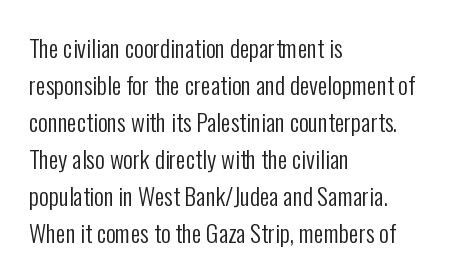
Vertical strokes here are truly vertical. Every row of glyphs begins at an identical x-position on the left. Between one letter and the next there's only the usual sliver of space. Only glyphs here, with clear space below each row.
